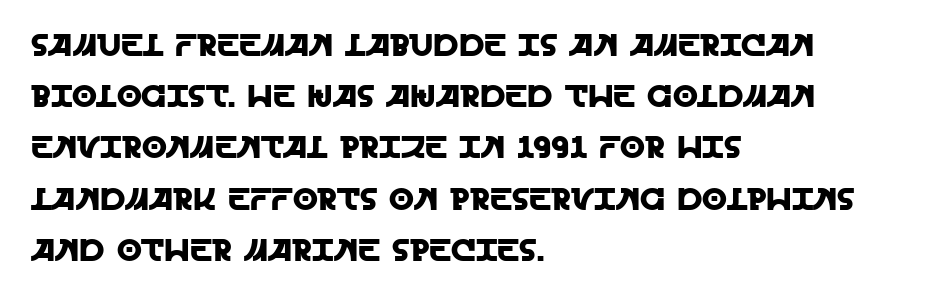
Q: Is the text italic (slanted)? A: No, it is upright.
Q: Is the typeface a serif or a sans-serif typeface? A: Sans-serif.
Q: Is the text underlined? A: No.
Q: How is the paragraph aligned? A: Left-aligned.
Q: Is the spacing between letters normal or unusually wide? A: Normal.
Q: Is the spacing between lines tight, normal or loose? A: Normal.
Q: Width (condensed, normal, or wide)? A: Normal.
Q: x-height? A: Large.
Q: Monospaced? A: No.
